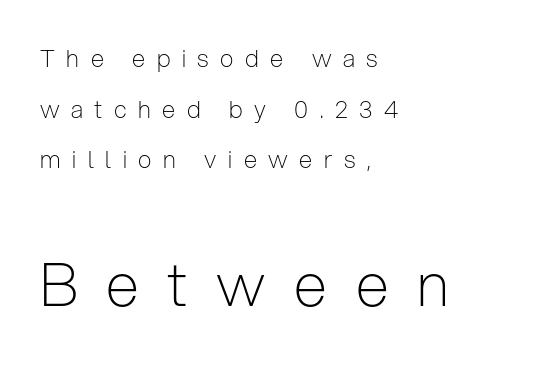
The image shows 60 px light, condensed sans-serif type, upright; set left-aligned, loose line spacing (2.11x), unusually wide letter spacing (+0.48 em), not underlined; the second (bottom) block is 2.5x larger; low stroke contrast and a medium x-height.
